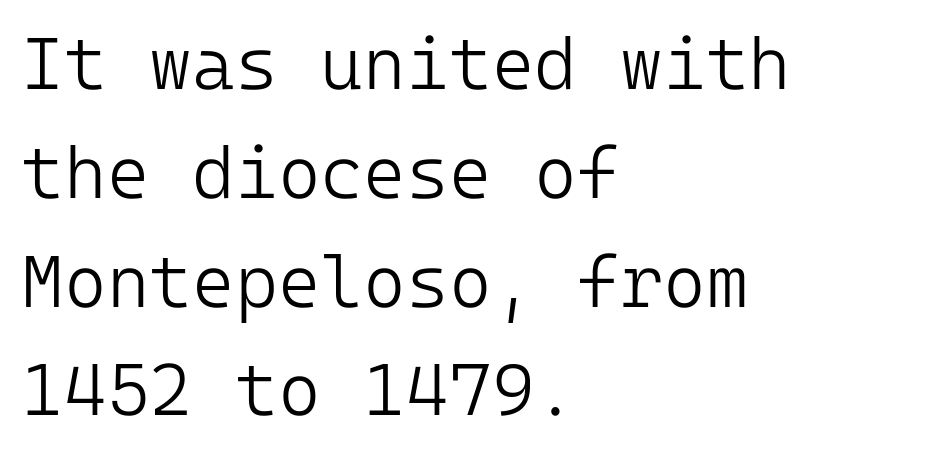
Q: Is the text bold? A: No.
Q: Is the text italic (slanted)? A: No, it is upright.
Q: Is the typeface a serif or a sans-serif typeface? A: Sans-serif.
Q: Is the text underlined? A: No.
Q: How is the paragraph aligned? A: Left-aligned.
Q: Is the spacing between letters normal or unusually wide? A: Normal.
Q: Is the spacing between lines tight, normal or loose? A: Normal.
Q: Width (condensed, normal, or wide)? A: Normal.
Q: Stroke contrast? A: Low.
Q: x-height? A: Medium.
